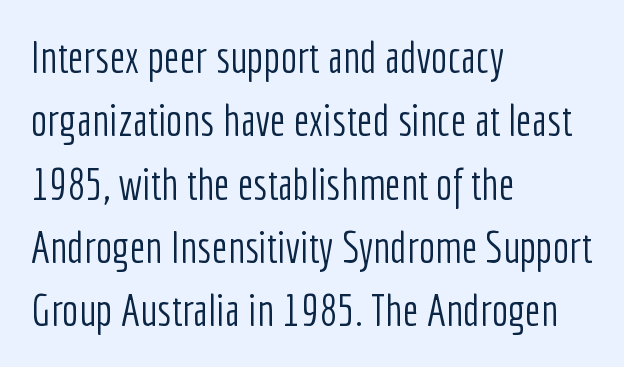
The image shows 44 px light, condensed sans-serif type, upright; set left-aligned, normal line spacing (1.44x), normal letter spacing, not underlined; low stroke contrast and a medium x-height.
